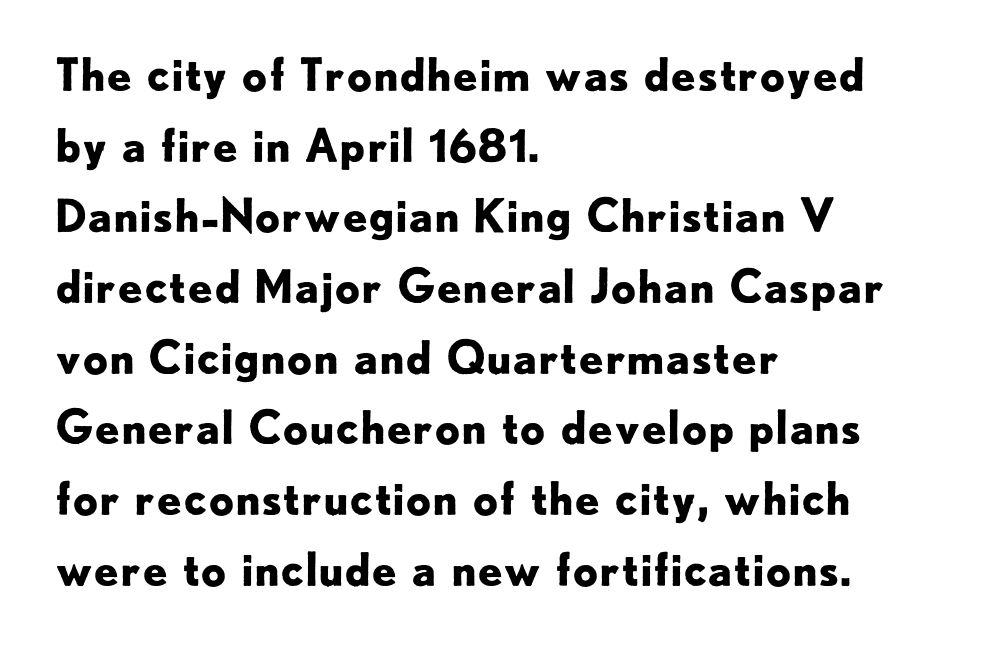
Q: Is the text bold? A: Yes.
Q: Is the text italic (slanted)? A: No, it is upright.
Q: Is the typeface a serif or a sans-serif typeface? A: Sans-serif.
Q: Is the text underlined? A: No.
Q: How is the paragraph aligned? A: Left-aligned.
Q: Is the spacing between letters normal or unusually wide? A: Normal.
Q: Is the spacing between lines tight, normal or loose? A: Normal.
Q: Width (condensed, normal, or wide)? A: Normal.
Q: Stroke contrast? A: Low.
Q: x-height? A: Small.
Q: Monospaced? A: No.
